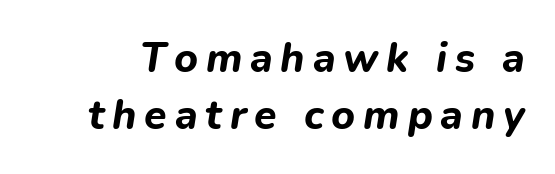
{"italic": "yes", "lean": "right", "slant_degrees": 9, "bold": "yes", "weight": "bold", "width": "normal", "stroke_contrast": "low", "x_height": "medium", "monospaced": "no", "underline": "no", "line_spacing": "normal", "line_spacing_ratio": 1.39, "glyph_px": 41}
